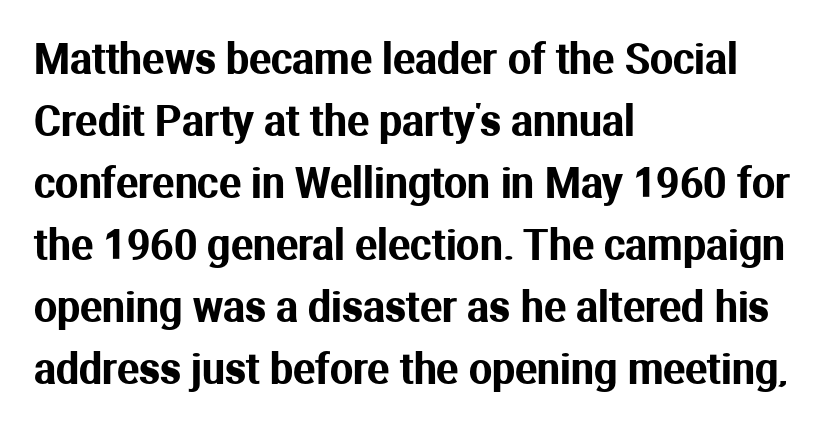
The image shows 41 px sans-serif type, upright; set left-aligned, normal line spacing (1.51x), normal letter spacing, not underlined; medium stroke contrast and a medium x-height.
